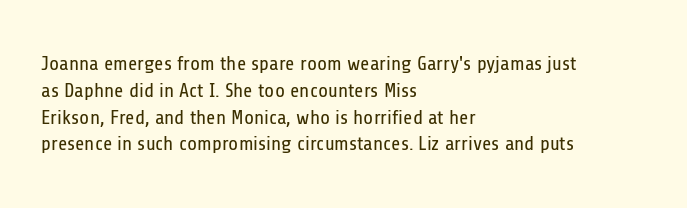
Unlike italic type, these characters show no tilt at all. Honestly, there is no underline to notice here at all. The ragged edge is on the right, which tells us the setting is flush left. Tracking here is standard; glyphs follow each other at the usual distance.
